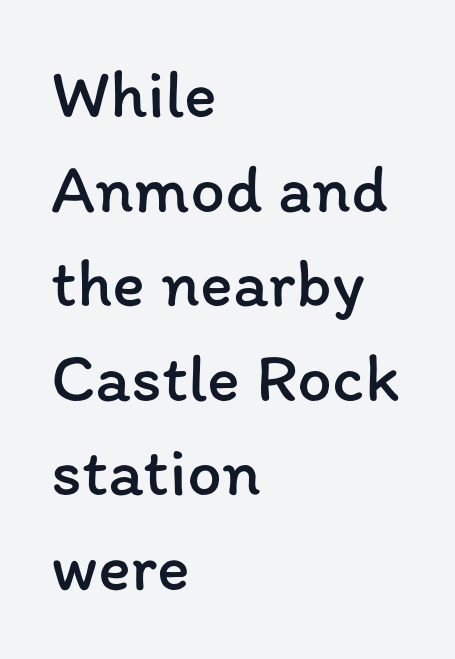
The image shows 69 px regular-weight type, upright; set left-aligned, normal line spacing (1.37x), normal letter spacing, not underlined; low stroke contrast and a medium x-height.
